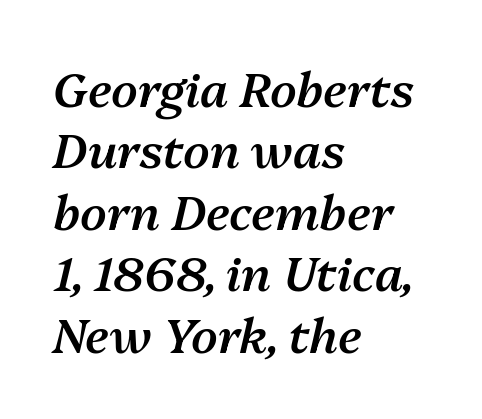
Q: Is the text bold? A: Semi-bold.
Q: Is the text italic (slanted)? A: Yes, it leans right by about 13 degrees.
Q: Is the text underlined? A: No.
Q: How is the paragraph aligned? A: Left-aligned.
Q: Is the spacing between letters normal or unusually wide? A: Normal.
Q: Is the spacing between lines tight, normal or loose? A: Normal.
Q: Width (condensed, normal, or wide)? A: Normal.
Q: Stroke contrast? A: Medium.
Q: x-height? A: Medium.
Q: Monospaced? A: No.
